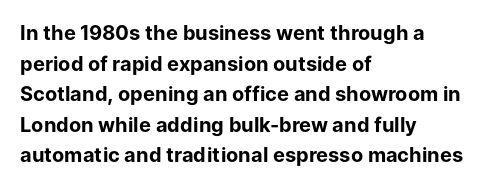
{"italic": "no", "bold": "yes", "underline": "no", "align": "left", "line_spacing": "normal", "line_spacing_ratio": 1.53, "letter_spacing": "normal", "letter_spacing_em": 0.0, "glyph_px": 20}
